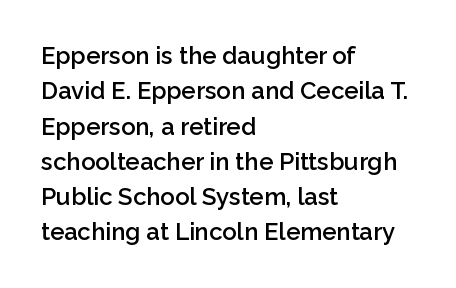
{"italic": "no", "bold": "semi", "underline": "no", "align": "left", "line_spacing": "normal", "line_spacing_ratio": 1.47, "letter_spacing": "normal", "letter_spacing_em": 0.0, "glyph_px": 24}
